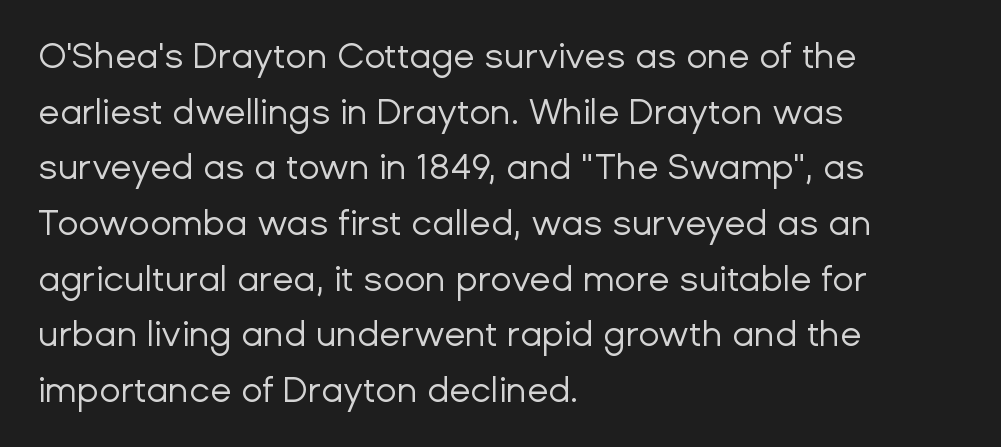
One-word summary of the alignment: left. Check under the words: just untouched page. The face used here is proportionally spaced, like ordinary book or web type. Stems here are at most as thick as an everyday book face.
